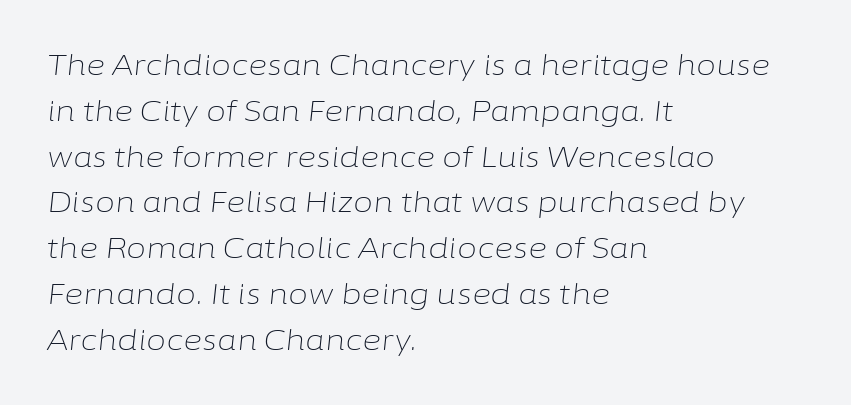
The image shows 29 px light type, italic (leaning right); set left-aligned, normal line spacing (1.58x), normal letter spacing, not underlined; low stroke contrast and a medium x-height.
